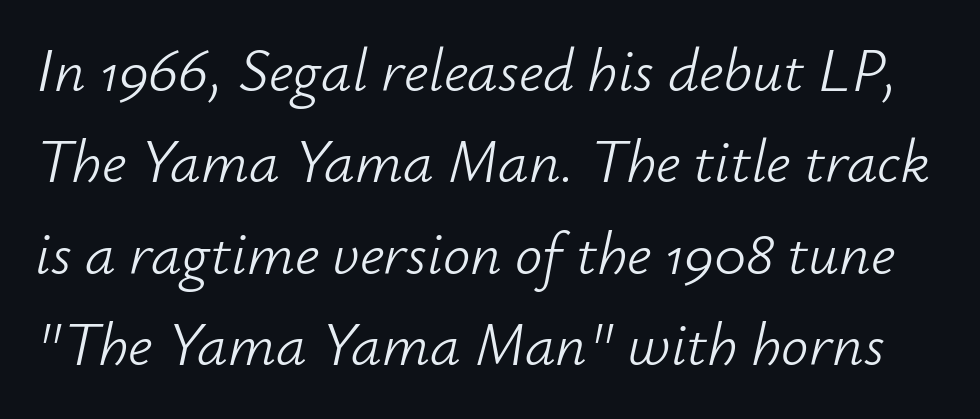
A typesetter would call this proportional, since set widths differ per character. Words float on clear page, feet unadorned. Is the stroke heavy? The answer is a plain regular-or-lighter. Caption: standard tracking, unaltered.
